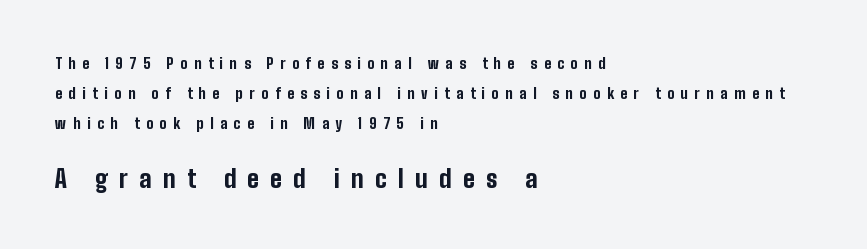
{"italic": "no", "bold": "yes", "underline": "no", "align": "left", "line_spacing": "loose", "line_spacing_ratio": 2.13, "letter_spacing": "wide", "letter_spacing_em": 0.47, "larger_block": "second", "size_ratio": 1.71, "glyph_px": 24}
